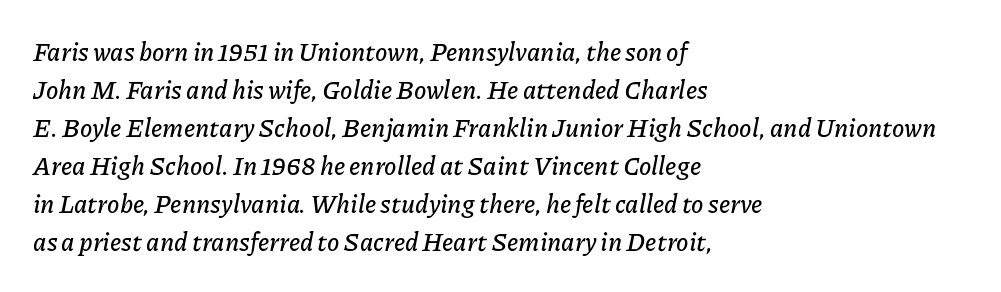
Compared with typical paragraphs, the rows here are spaced about the same. Visually the block forms a straight wall on the left and a jagged coastline on the right. How are the letters spaced? Ordinarily, with no added tracking. Does the lettering tilt? It does — this is italic.
